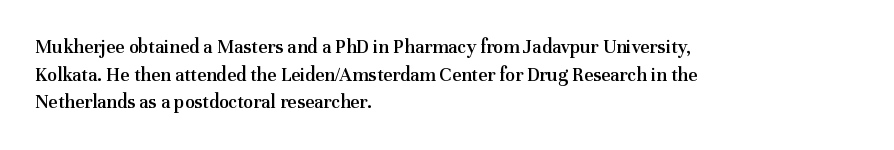
The rendering uses a moderate line-height, typical for paragraphs. Here the glyphs are tracked normally, forming tight word shapes. The lines are quadded left. Has an underline been added? It has not. The font is running at a semibold setting, under full bold.
